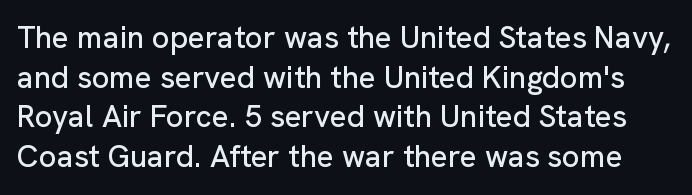
{"serif": "no", "italic": "no", "width": "normal", "stroke_contrast": "low", "x_height": "medium", "monospaced": "no", "underline": "no", "line_spacing": "normal", "line_spacing_ratio": 1.28, "letter_spacing": "normal", "letter_spacing_em": 0.0, "glyph_px": 31}
